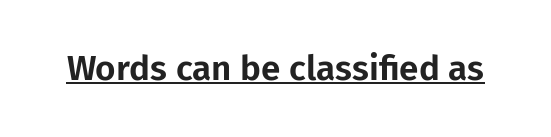
Q: Is the text italic (slanted)? A: No, it is upright.
Q: Is the typeface a serif or a sans-serif typeface? A: Sans-serif.
Q: Is the text underlined? A: Yes.
Q: Is the spacing between letters normal or unusually wide? A: Normal.
Q: Width (condensed, normal, or wide)? A: Normal.
Q: Stroke contrast? A: Low.
Q: x-height? A: Medium.
Q: Monospaced? A: No.
